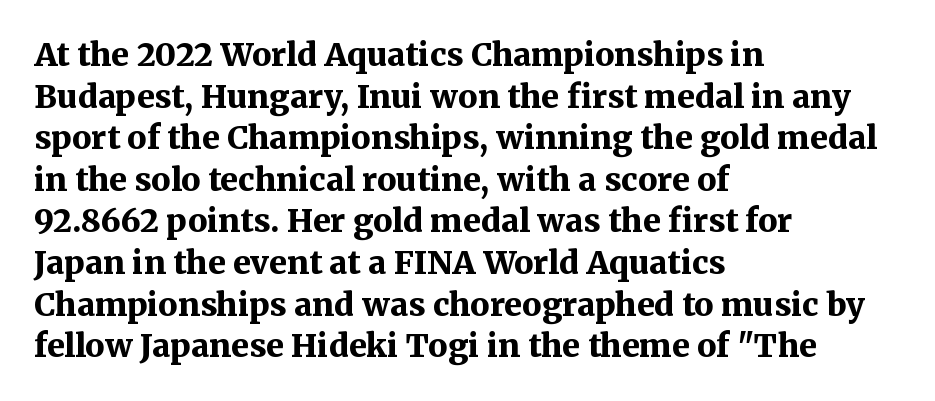
{"serif": "yes", "italic": "no", "bold": "yes", "weight": "bold", "width": "normal", "stroke_contrast": "medium", "x_height": "medium", "monospaced": "no", "underline": "no", "align": "left", "line_spacing": "normal", "line_spacing_ratio": 1.3, "letter_spacing": "normal", "letter_spacing_em": 0.0, "glyph_px": 32}
